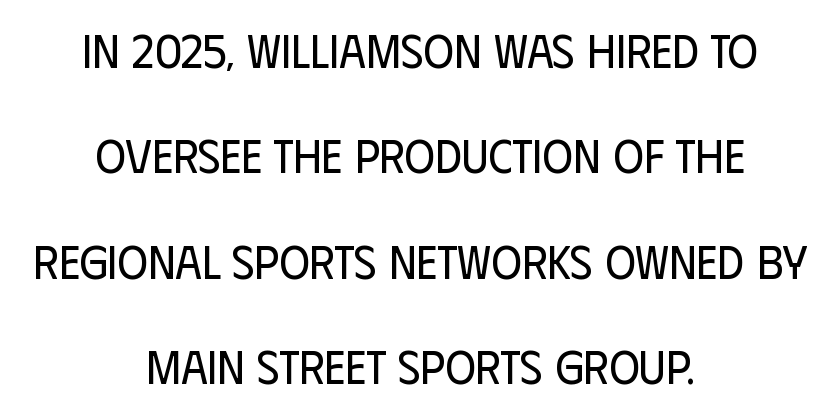
Typographically, this falls in the sans-serif category. The paragraph shown floats in the horizontal middle. You could fit nearly another row in the gap between these rows. Descenders hang freely into open space. The lettering holds an erect, upright posture throughout. Each letter keeps its own natural width here, so spacing adapts to shape.
